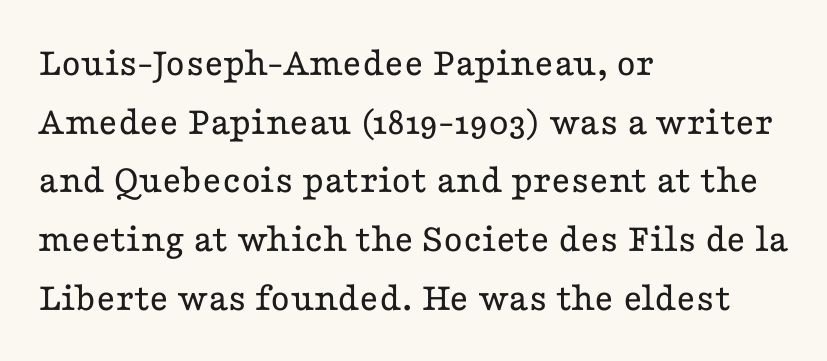
{"serif": "yes", "italic": "no", "bold": "no", "weight": "regular", "width": "wide", "stroke_contrast": "low", "x_height": "medium", "monospaced": "no", "underline": "no", "align": "left", "line_spacing": "normal", "line_spacing_ratio": 1.43, "letter_spacing": "normal", "letter_spacing_em": 0.0, "glyph_px": 41}
